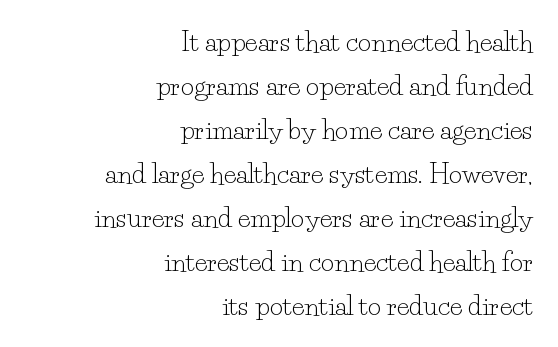
{"italic": "no", "bold": "no", "underline": "no", "align": "right", "line_spacing": "normal", "line_spacing_ratio": 1.69, "letter_spacing": "normal", "letter_spacing_em": 0.0, "glyph_px": 26}
